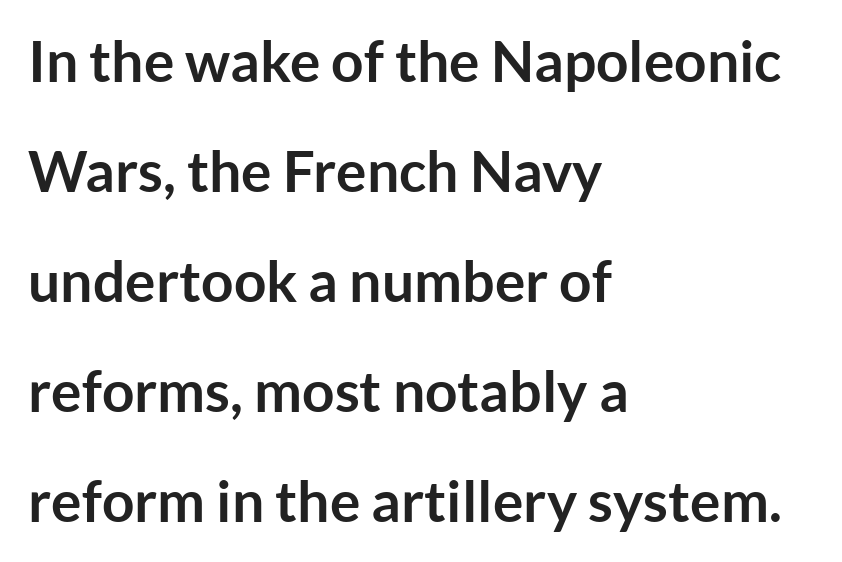
Each letter keeps its own natural width here, so spacing adapts to shape. The sample has been set heavy, in full bold. Letterform terminals end flat and unadorned throughout the passage. Compared with typical paragraphs, the rows here are farther apart.
